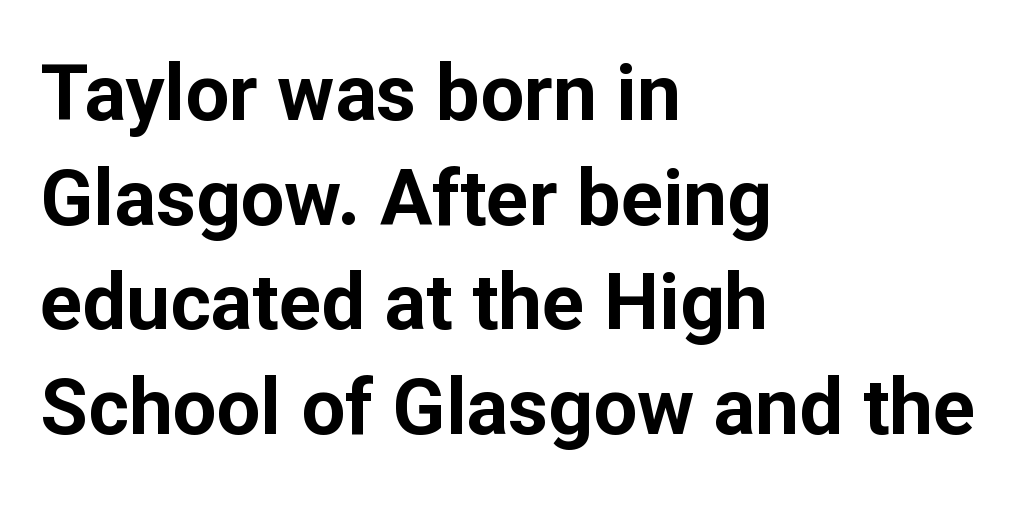
Q: Is the text bold? A: Yes.
Q: Is the text italic (slanted)? A: No, it is upright.
Q: Is the typeface a serif or a sans-serif typeface? A: Sans-serif.
Q: Is the text underlined? A: No.
Q: How is the paragraph aligned? A: Left-aligned.
Q: Is the spacing between letters normal or unusually wide? A: Normal.
Q: Is the spacing between lines tight, normal or loose? A: Normal.
Q: Width (condensed, normal, or wide)? A: Normal.
Q: Stroke contrast? A: Low.
Q: x-height? A: Medium.
Q: Monospaced? A: No.
